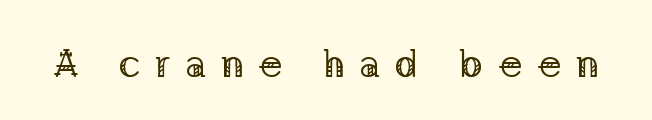
Q: Is the text bold? A: No.
Q: Is the text italic (slanted)? A: No, it is upright.
Q: Is the typeface a serif or a sans-serif typeface? A: Serif.
Q: Is the text underlined? A: No.
Q: Is the spacing between letters normal or unusually wide? A: Unusually wide.
Q: Width (condensed, normal, or wide)? A: Normal.
Q: Stroke contrast? A: Low.
Q: x-height? A: Medium.
Q: Monospaced? A: No.
